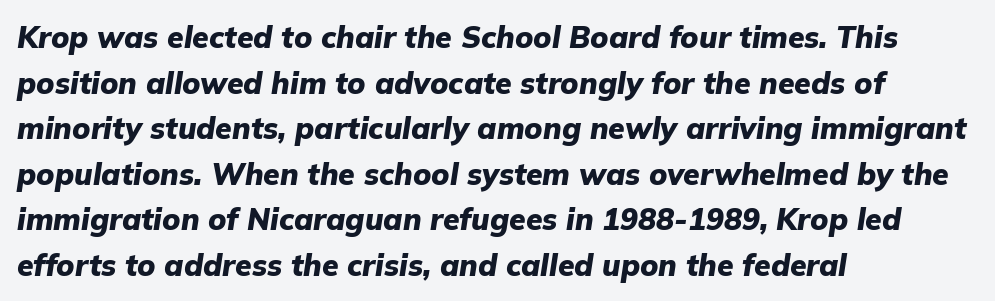
Q: Is the text bold? A: Yes.
Q: Is the text italic (slanted)? A: Yes, it leans right by about 9 degrees.
Q: Is the text underlined? A: No.
Q: How is the paragraph aligned? A: Left-aligned.
Q: Is the spacing between letters normal or unusually wide? A: Normal.
Q: Is the spacing between lines tight, normal or loose? A: Normal.
Q: Width (condensed, normal, or wide)? A: Normal.
Q: Stroke contrast? A: Low.
Q: x-height? A: Medium.
Q: Monospaced? A: No.
